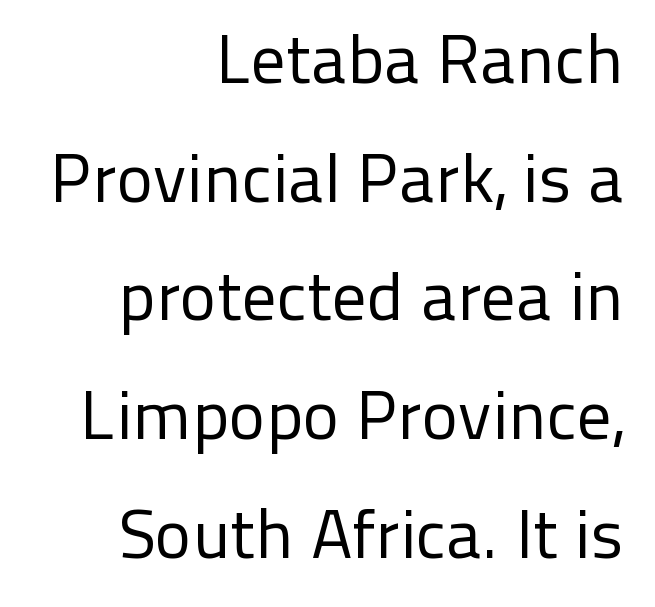
Q: Is the text bold? A: No.
Q: Is the text italic (slanted)? A: No, it is upright.
Q: Is the typeface a serif or a sans-serif typeface? A: Sans-serif.
Q: Is the text underlined? A: No.
Q: How is the paragraph aligned? A: Right-aligned.
Q: Is the spacing between letters normal or unusually wide? A: Normal.
Q: Width (condensed, normal, or wide)? A: Normal.
Q: Stroke contrast? A: Low.
Q: x-height? A: Medium.
Q: Monospaced? A: No.
